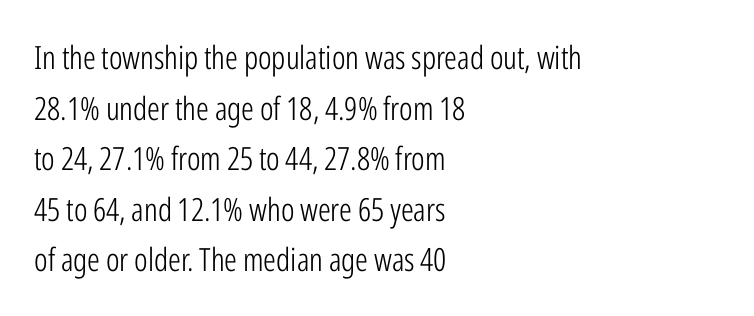
Q: Is the text bold? A: No.
Q: Is the text italic (slanted)? A: No, it is upright.
Q: Is the typeface a serif or a sans-serif typeface? A: Sans-serif.
Q: Is the text underlined? A: No.
Q: How is the paragraph aligned? A: Left-aligned.
Q: Is the spacing between letters normal or unusually wide? A: Normal.
Q: Is the spacing between lines tight, normal or loose? A: Normal.
Q: Width (condensed, normal, or wide)? A: Condensed.
Q: Stroke contrast? A: Low.
Q: x-height? A: Medium.
Q: Monospaced? A: No.
